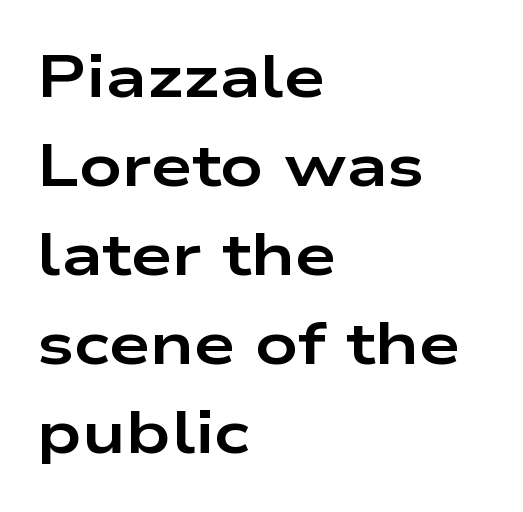
{"serif": "no", "italic": "no", "bold": "yes", "weight": "bold", "width": "wide", "stroke_contrast": "low", "x_height": "medium", "monospaced": "no", "underline": "no", "align": "left", "line_spacing": "normal", "line_spacing_ratio": 1.51, "letter_spacing": "normal", "letter_spacing_em": 0.0, "glyph_px": 59}
